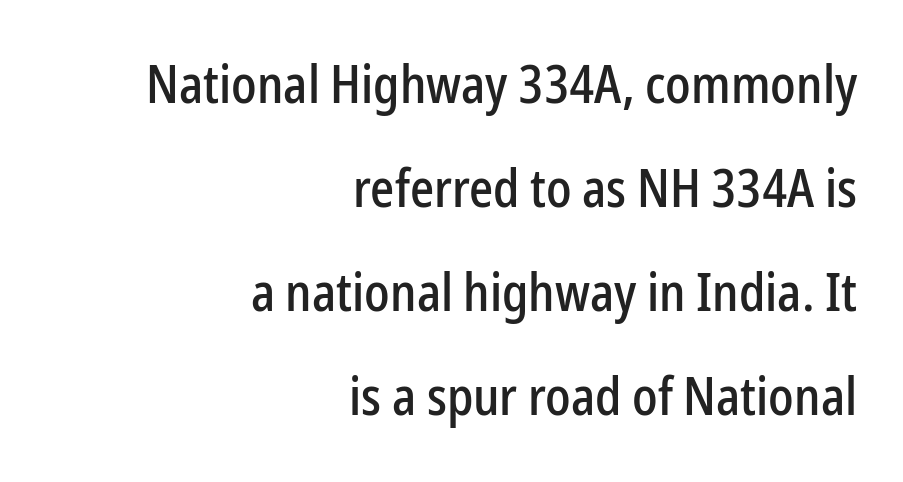
Q: Is the text italic (slanted)? A: No, it is upright.
Q: Is the typeface a serif or a sans-serif typeface? A: Sans-serif.
Q: Is the text underlined? A: No.
Q: How is the paragraph aligned? A: Right-aligned.
Q: Is the spacing between letters normal or unusually wide? A: Normal.
Q: Is the spacing between lines tight, normal or loose? A: Loose.
Q: Width (condensed, normal, or wide)? A: Condensed.
Q: Stroke contrast? A: Low.
Q: x-height? A: Medium.
Q: Monospaced? A: No.
